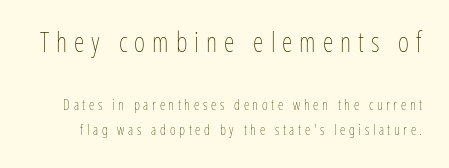
{"italic": "no", "bold": "no", "underline": "no", "line_spacing_ratio": 1.78, "letter_spacing": "wide", "letter_spacing_em": 0.26, "larger_block": "first", "size_ratio": 1.93, "glyph_px": 27}
